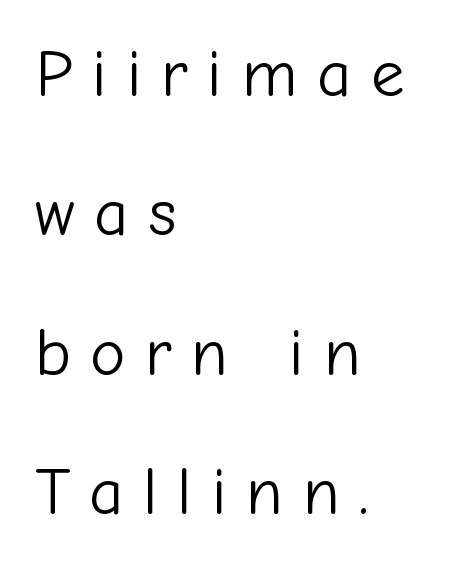
The image shows 67 px light sans-serif type, upright; set left-aligned, loose line spacing (2.08x), unusually wide letter spacing (+0.29 em), not underlined; low stroke contrast and a medium x-height.
